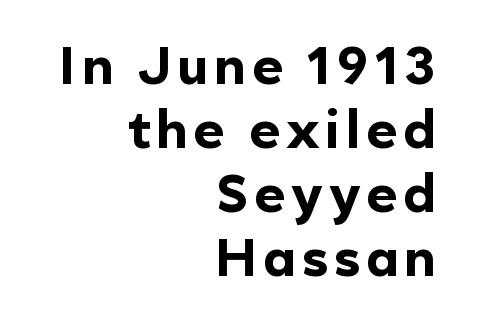
Q: Is the text bold? A: Yes.
Q: Is the text italic (slanted)? A: No, it is upright.
Q: Is the typeface a serif or a sans-serif typeface? A: Sans-serif.
Q: Is the text underlined? A: No.
Q: How is the paragraph aligned? A: Right-aligned.
Q: Width (condensed, normal, or wide)? A: Normal.
Q: x-height? A: Medium.
Q: Monospaced? A: No.
